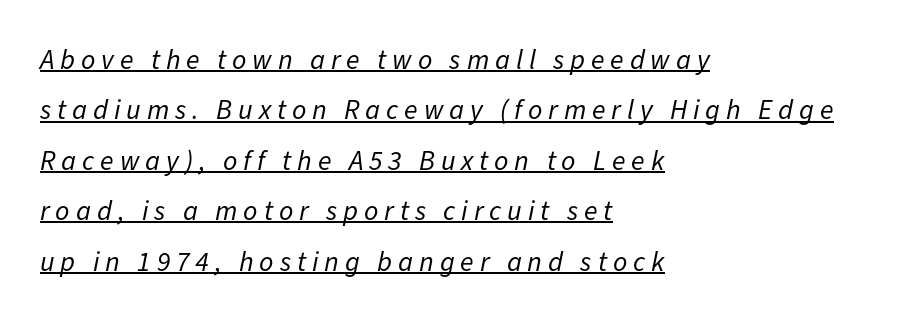
Q: Is the text bold? A: No.
Q: Is the text italic (slanted)? A: Yes, it leans right by about 11 degrees.
Q: Is the text underlined? A: Yes.
Q: How is the paragraph aligned? A: Left-aligned.
Q: Is the spacing between letters normal or unusually wide? A: Unusually wide.
Q: Width (condensed, normal, or wide)? A: Normal.
Q: Stroke contrast? A: Low.
Q: x-height? A: Medium.
Q: Monospaced? A: No.
